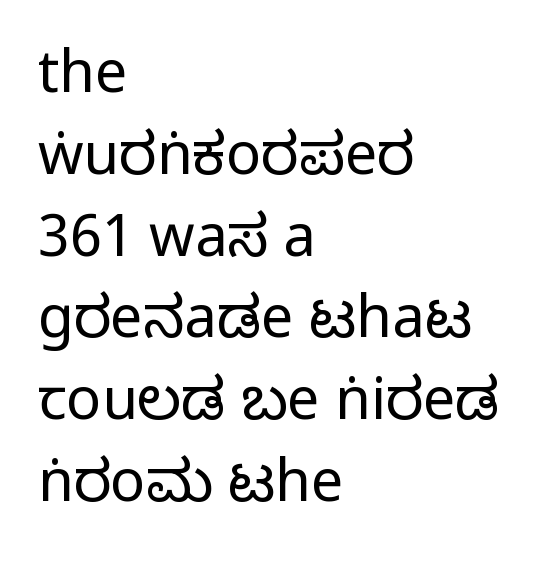
Words float on clear page, feet unadorned. The font family rendered here belongs to the sans-serif group. Does the lettering tilt? It doesn't — this is upright. The characters are drawn with everyday or finer stroke widths.
